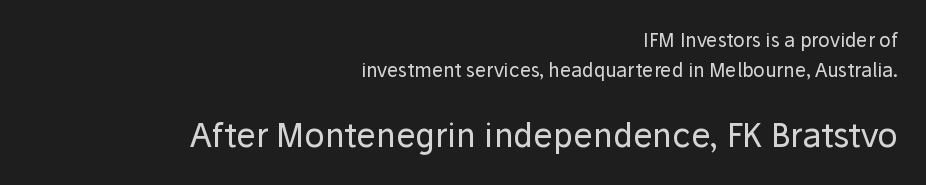
Q: Is the text bold? A: No.
Q: Is the text italic (slanted)? A: No, it is upright.
Q: Is the typeface a serif or a sans-serif typeface? A: Sans-serif.
Q: Is the text underlined? A: No.
Q: How is the paragraph aligned? A: Right-aligned.
Q: Is the spacing between letters normal or unusually wide? A: Normal.
Q: Is the spacing between lines tight, normal or loose? A: Normal.
Q: Which block of text is set in a larger size, the first (top) or the second (bottom)? A: The second (bottom) one.
Q: Width (condensed, normal, or wide)? A: Normal.
Q: Stroke contrast? A: Low.
Q: x-height? A: Medium.
Q: Monospaced? A: No.
